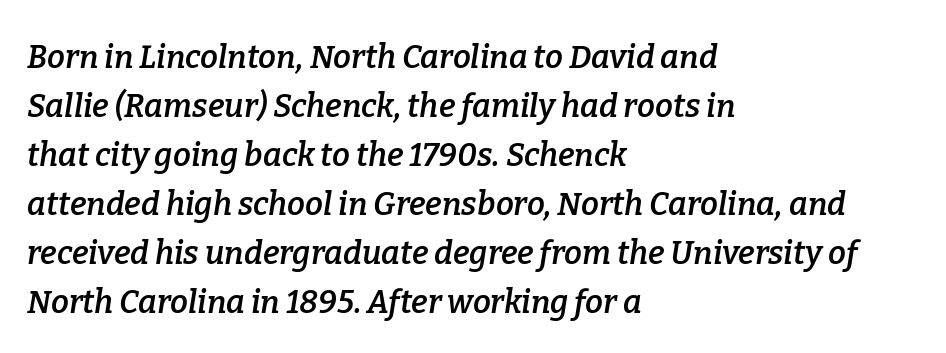
{"serif": "yes", "italic": "yes", "lean": "right", "slant_degrees": 9, "bold": "semi", "weight": "semibold", "width": "normal", "stroke_contrast": "low", "x_height": "medium", "monospaced": "no", "underline": "no", "align": "left", "line_spacing": "normal", "line_spacing_ratio": 1.53, "letter_spacing": "normal", "letter_spacing_em": 0.0, "glyph_px": 32}
